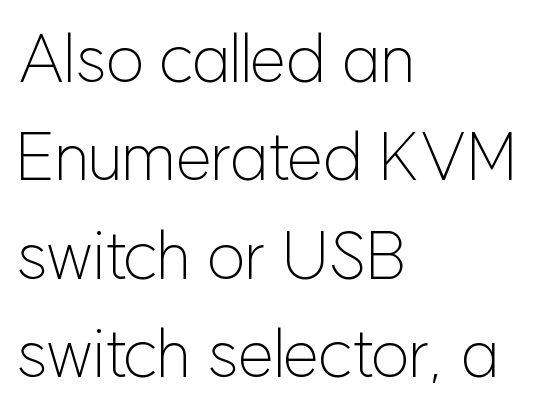
{"serif": "no", "italic": "no", "bold": "no", "weight": "light", "width": "normal", "stroke_contrast": "low", "x_height": "medium", "monospaced": "no", "underline": "no", "align": "left", "line_spacing": "normal", "line_spacing_ratio": 1.49, "letter_spacing": "normal", "letter_spacing_em": 0.0, "glyph_px": 66}
